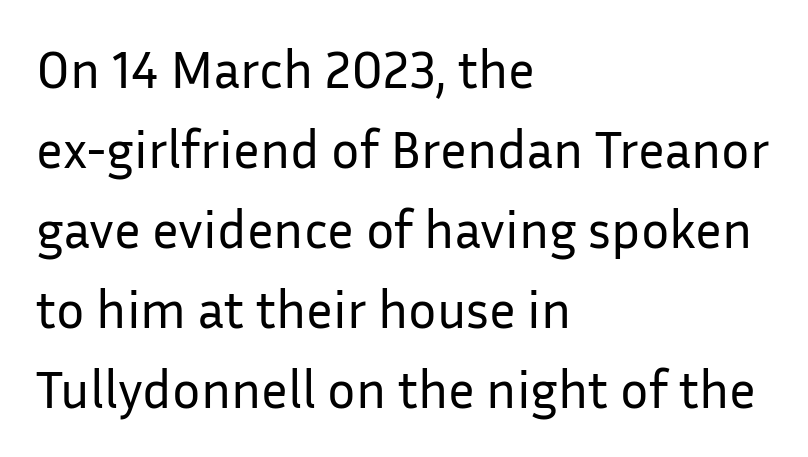
Q: Is the text bold? A: No.
Q: Is the text italic (slanted)? A: No, it is upright.
Q: Is the typeface a serif or a sans-serif typeface? A: Sans-serif.
Q: Is the text underlined? A: No.
Q: How is the paragraph aligned? A: Left-aligned.
Q: Is the spacing between letters normal or unusually wide? A: Normal.
Q: Is the spacing between lines tight, normal or loose? A: Normal.
Q: Width (condensed, normal, or wide)? A: Normal.
Q: Stroke contrast? A: Low.
Q: x-height? A: Medium.
Q: Monospaced? A: No.
